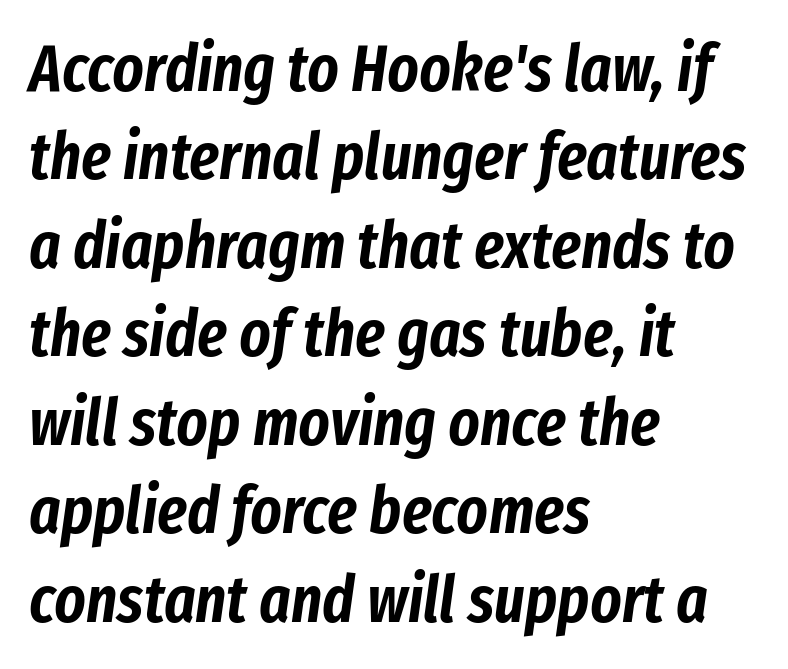
{"italic": "yes", "lean": "right", "slant_degrees": 8, "width": "condensed", "stroke_contrast": "low", "x_height": "medium", "monospaced": "no", "underline": "no", "align": "left", "line_spacing": "normal", "line_spacing_ratio": 1.34, "letter_spacing": "normal", "letter_spacing_em": 0.0, "glyph_px": 66}
